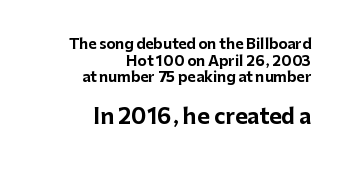
Layout note: lines flush right. Unlike italic type, these characters show no tilt at all. The rendering uses a bold face; every stroke is thick and dark. Rule under the text: the space is simply empty.
